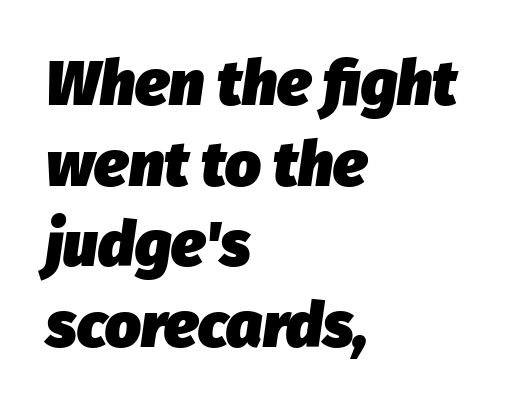
Q: Is the text bold? A: Yes.
Q: Is the text italic (slanted)? A: Yes, it leans right by about 8 degrees.
Q: Is the text underlined? A: No.
Q: How is the paragraph aligned? A: Left-aligned.
Q: Is the spacing between letters normal or unusually wide? A: Normal.
Q: Is the spacing between lines tight, normal or loose? A: Normal.
Q: Width (condensed, normal, or wide)? A: Normal.
Q: Stroke contrast? A: Low.
Q: x-height? A: Medium.
Q: Monospaced? A: No.
